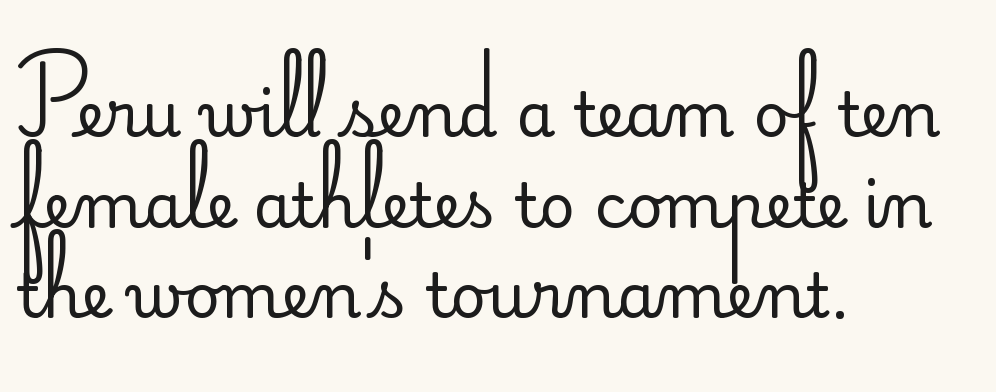
{"serif": "no", "italic": "no", "bold": "no", "weight": "regular", "width": "normal", "stroke_contrast": "low", "x_height": "small", "monospaced": "no", "underline": "no", "align": "left", "line_spacing": "normal", "line_spacing_ratio": 1.46, "letter_spacing": "normal", "letter_spacing_em": 0.0, "glyph_px": 62}
